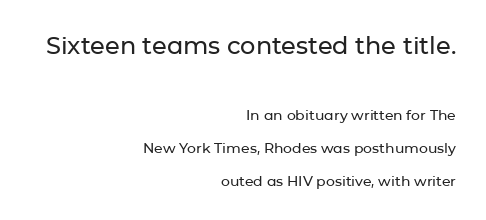
{"italic": "no", "underline": "no", "align": "right", "line_spacing": "loose", "line_spacing_ratio": 2.36, "letter_spacing": "normal", "letter_spacing_em": 0.0, "larger_block": "first", "size_ratio": 1.71, "glyph_px": 24}
